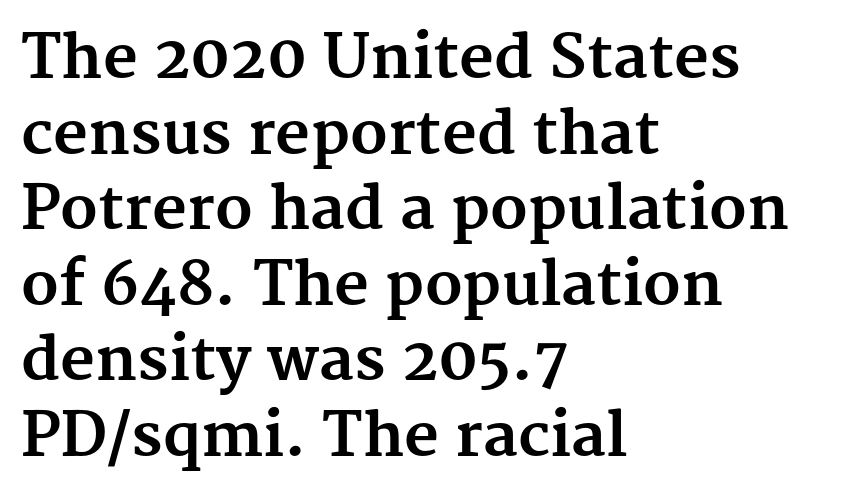
Nobody touched the tracking dial on this one. As a designer I'd log this as weight 700, bold. Observe the serifs anchoring each vertical stroke in this sample. Casual observation: everything's shoved over to the left. The rendering uses a moderate line-height, typical for paragraphs.
